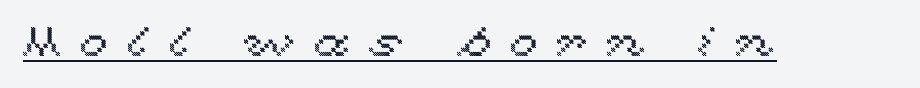
The letters advance in unequal steps, a hallmark of proportional type. Here the glyphs are tracked loosely, breaking word shapes into spaced letters. The glyphs are accompanied by a horizontal stroke just below them.
